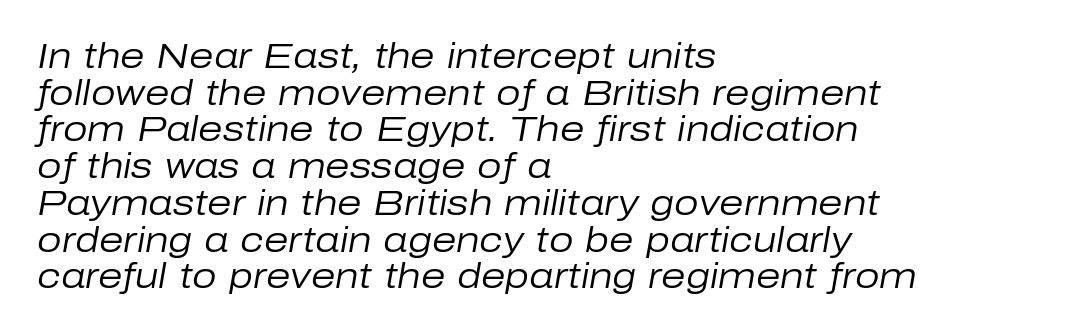
The image shows 35 px regular-weight type, italic (leaning right); set left-aligned, tight line spacing (1.05x), normal letter spacing, not underlined; low stroke contrast and a medium x-height.
